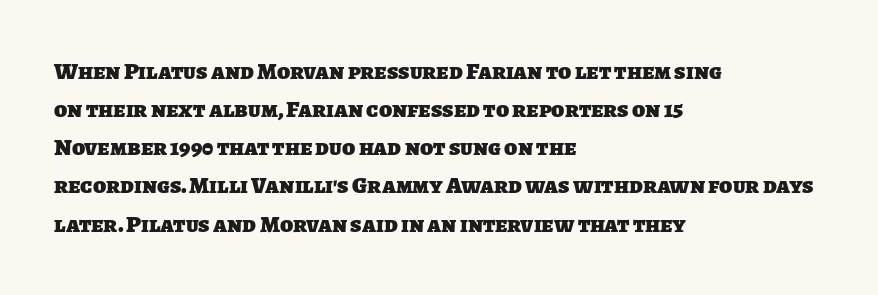
Q: Is the text bold? A: Yes.
Q: Is the text underlined? A: No.
Q: How is the paragraph aligned? A: Left-aligned.
Q: Is the spacing between letters normal or unusually wide? A: Normal.
Q: Is the spacing between lines tight, normal or loose? A: Normal.
